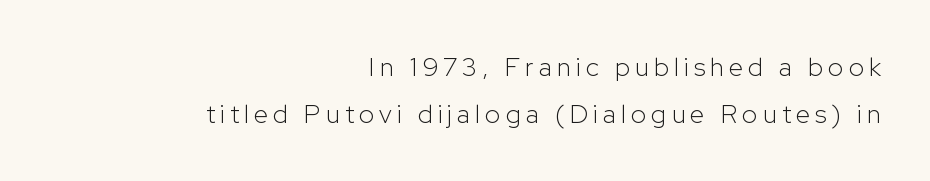
Q: Is the text bold? A: No.
Q: Is the text italic (slanted)? A: No, it is upright.
Q: Is the text underlined? A: No.
Q: How is the paragraph aligned? A: Right-aligned.
Q: Is the spacing between letters normal or unusually wide? A: Unusually wide.
